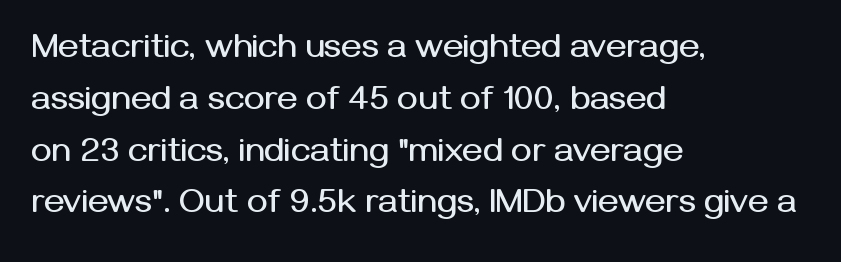
The image shows 35 px sans-serif type, upright; set left-aligned, normal line spacing (1.48x), normal letter spacing, not underlined; medium stroke contrast and a medium x-height.
